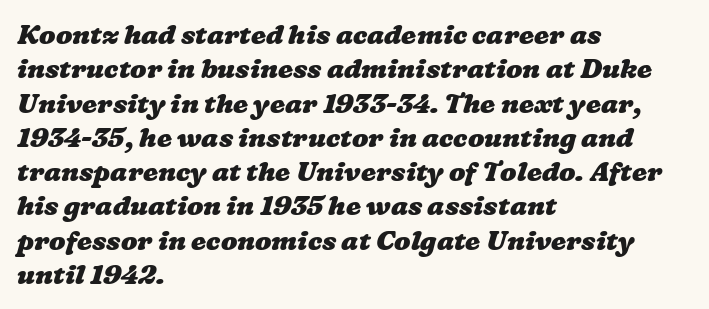
{"bold": "yes", "underline": "no", "align": "left", "line_spacing": "normal", "line_spacing_ratio": 1.27, "letter_spacing": "normal", "letter_spacing_em": 0.0, "glyph_px": 27}
